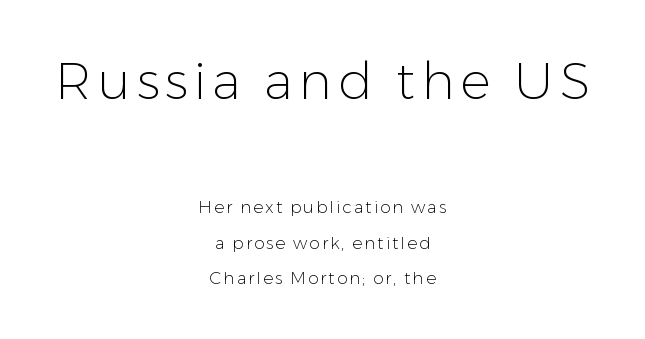
Q: Is the text bold? A: No.
Q: Is the text italic (slanted)? A: No, it is upright.
Q: Is the typeface a serif or a sans-serif typeface? A: Sans-serif.
Q: Is the text underlined? A: No.
Q: How is the paragraph aligned? A: Centered.
Q: Is the spacing between lines tight, normal or loose? A: Loose.
Q: Which block of text is set in a larger size, the first (top) or the second (bottom)? A: The first (top) one.
Q: Width (condensed, normal, or wide)? A: Normal.
Q: Stroke contrast? A: Low.
Q: x-height? A: Medium.
Q: Monospaced? A: No.
